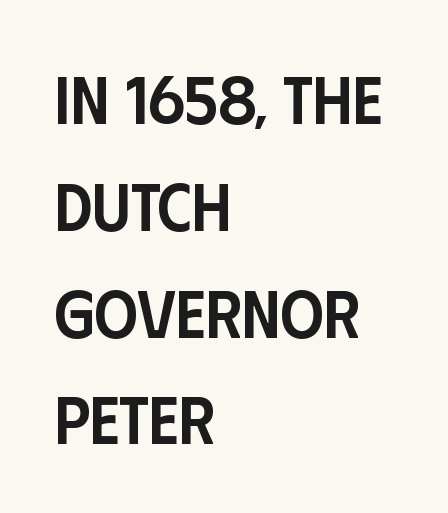
Underlining? Definitely not there. How would I describe the line gaps? Plain and ordinary. Standard letterfit; no display-style spreading of the glyphs. Caption: multi-line text, flush left, ragged right. Examine the stroke ends and you'll find no serifs. Vertical strokes here are truly vertical.
